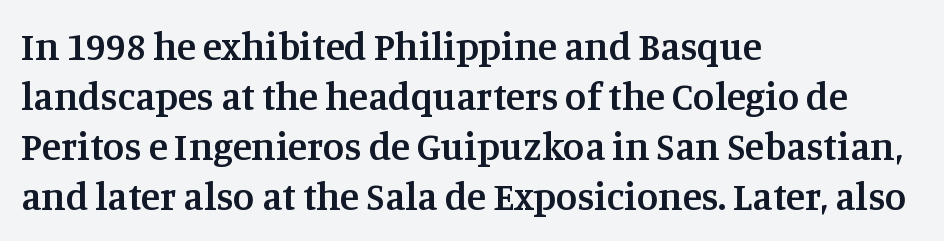
The image shows 39 px semibold serif type, upright; set left-aligned, normal line spacing (1.28x), normal letter spacing, not underlined; medium stroke contrast and a large x-height.
